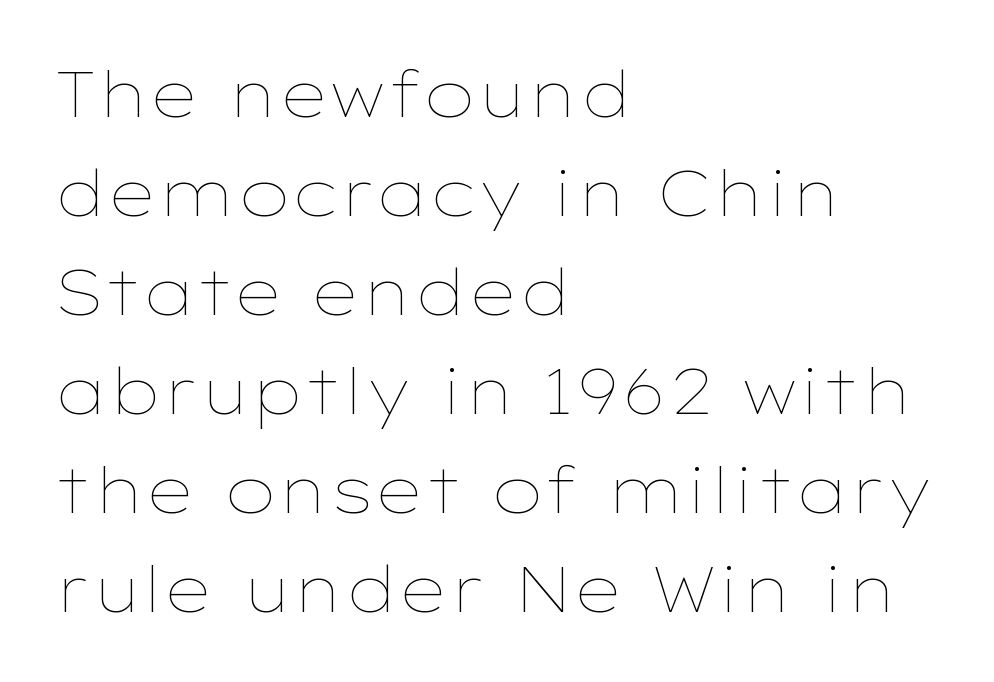
The image shows 63 px thin, wide type, upright; set left-aligned, normal line spacing (1.57x), normal letter spacing, not underlined; low stroke contrast and a medium x-height.
